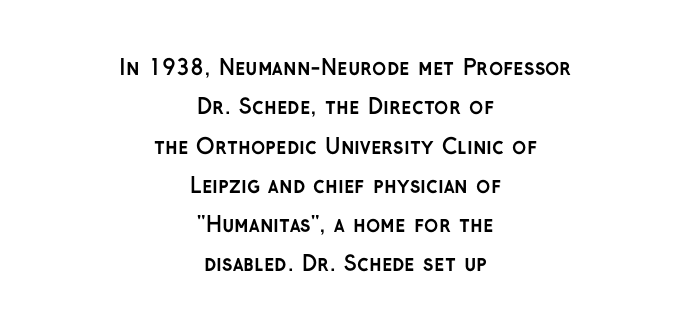
Characters remain perfectly vertical along every line. Pretty heavy lettering here — definitely bold. Only glyphs here, with clear space below each row. The compositor balanced each line on the midline. This sample uses plain, unmodified letter spacing.
